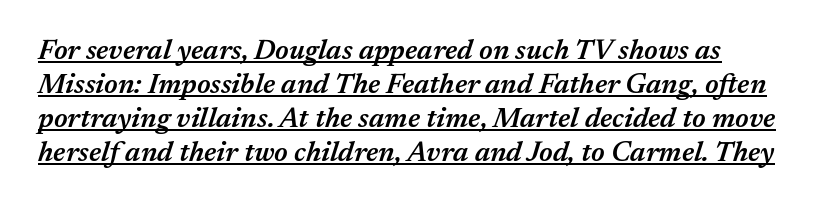
Underline: present. Reading down the block, your eye returns to a fixed left position each line. Here the glyphs are tracked normally, forming tight word shapes. Slant detected: the letters are inclined. Compared with an ordinary text face, these strokes are moderately heavier — a semibold.
